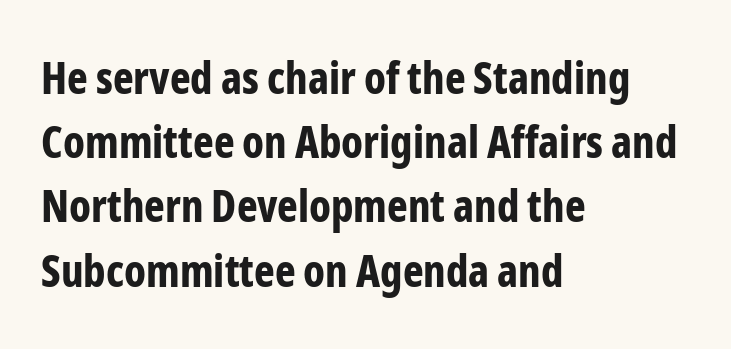
The image shows 44 px bold, condensed sans-serif type, upright; set left-aligned, normal line spacing (1.46x), normal letter spacing, not underlined; low stroke contrast and a medium x-height.
